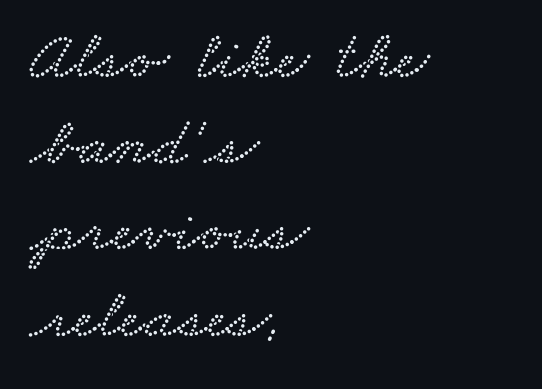
The typesetter chose a ragged-right arrangement here. Looks like regular typesetting: each glyph gets only the width it needs. Check under the words: just untouched page. Caption: standard tracking, unaltered. Vertical spacing — default.
